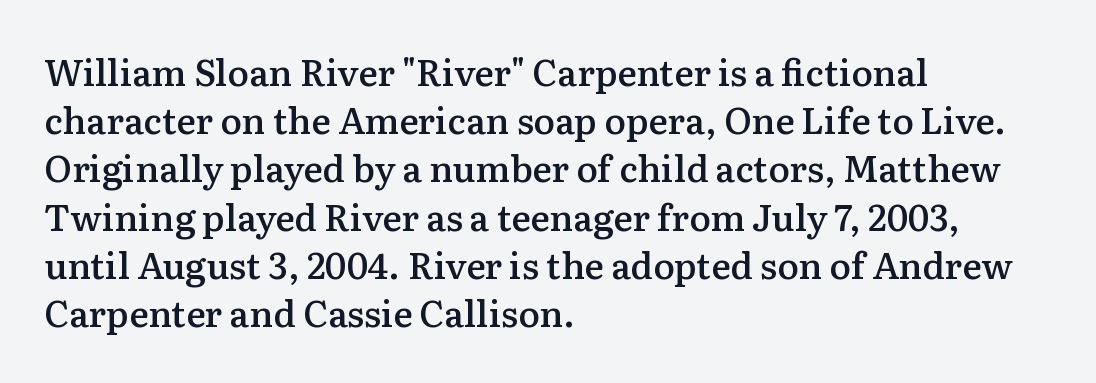
Q: Is the text bold? A: Semi-bold.
Q: Is the text italic (slanted)? A: No, it is upright.
Q: Is the typeface a serif or a sans-serif typeface? A: Serif.
Q: Is the text underlined? A: No.
Q: How is the paragraph aligned? A: Left-aligned.
Q: Is the spacing between letters normal or unusually wide? A: Normal.
Q: Is the spacing between lines tight, normal or loose? A: Normal.
Q: Width (condensed, normal, or wide)? A: Normal.
Q: Stroke contrast? A: Medium.
Q: x-height? A: Medium.
Q: Monospaced? A: No.
